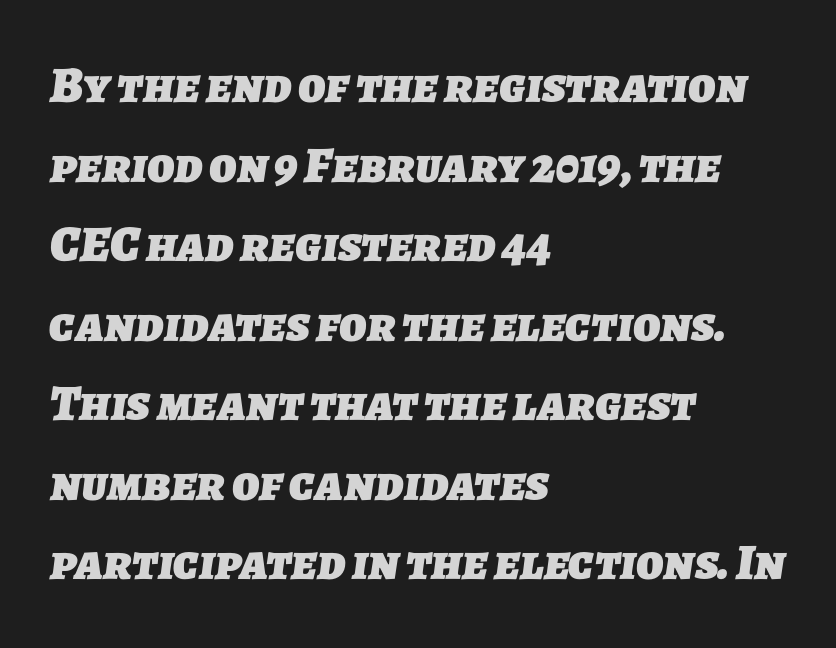
The image shows 51 px heavy sans-serif type; set left-aligned, normal line spacing (1.56x), normal letter spacing, not underlined; low stroke contrast and a medium x-height.
